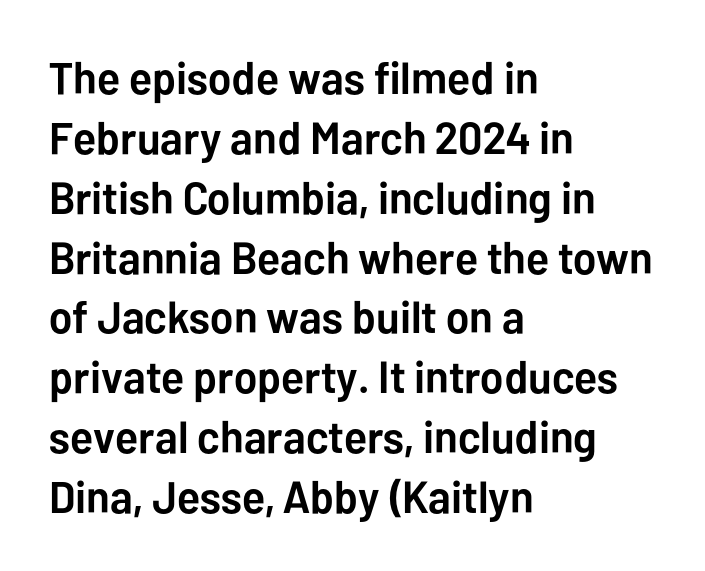
Each word holds together tightly as a unit, with standard inter-letter gaps. Underline: absent. Is this a fixed-width face? No — the glyphs have proportional, varying widths. Vertically, the passage feels balanced, rows spaced as you'd expect.
